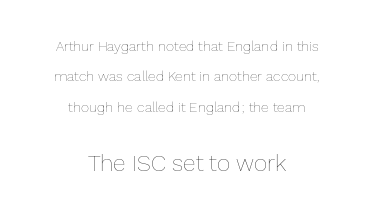
Q: Is the text bold? A: No.
Q: Is the text italic (slanted)? A: No, it is upright.
Q: Is the text underlined? A: No.
Q: How is the paragraph aligned? A: Centered.
Q: Is the spacing between letters normal or unusually wide? A: Normal.
Q: Is the spacing between lines tight, normal or loose? A: Loose.
Q: Which block of text is set in a larger size, the first (top) or the second (bottom)? A: The second (bottom) one.
